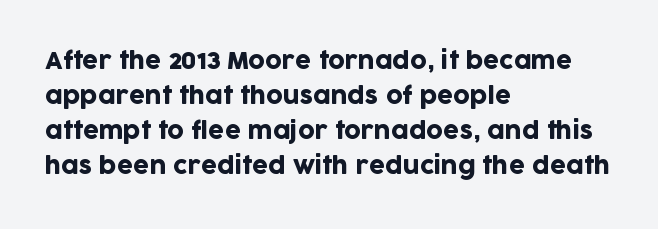
The image shows 23 px text type, upright; set left-aligned, normal line spacing (1.52x), normal letter spacing, not underlined.
